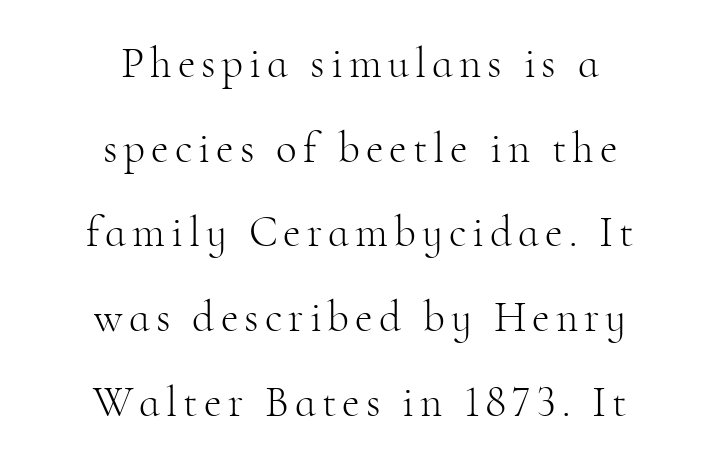
The text block is weighted toward neither margin, spreading evenly from the middle. What kind of face is this? One with serifs. Successive baselines arrive slowly, with a big drop between each. Heaviness? Minimal to ordinary, like unemphasized prose. Looks like regular typesetting: each glyph gets only the width it needs.
